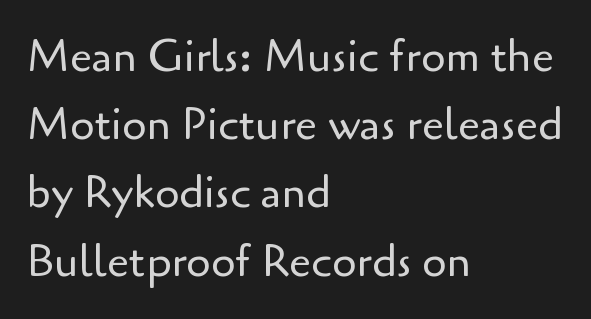
{"serif": "no", "italic": "no", "bold": "no", "weight": "regular", "width": "normal", "stroke_contrast": "low", "x_height": "small", "monospaced": "no", "underline": "no", "align": "left", "line_spacing": "normal", "line_spacing_ratio": 1.55, "letter_spacing": "normal", "letter_spacing_em": 0.0, "glyph_px": 44}
